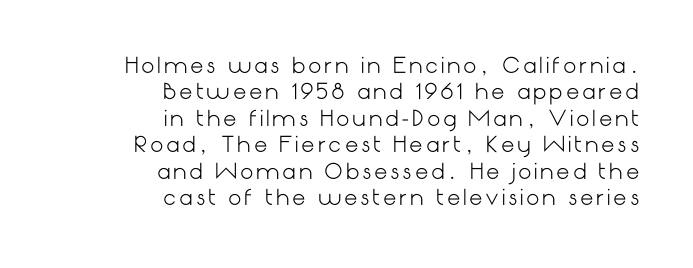
{"italic": "no", "bold": "no", "underline": "no", "align": "right", "line_spacing": "normal", "line_spacing_ratio": 1.26, "glyph_px": 21}
